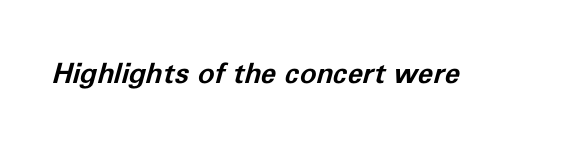
Q: Is the text bold? A: Yes.
Q: Is the text italic (slanted)? A: Yes, it leans right by about 11 degrees.
Q: Is the text underlined? A: No.
Q: Is the spacing between letters normal or unusually wide? A: Normal.
Q: Width (condensed, normal, or wide)? A: Normal.
Q: Stroke contrast? A: Low.
Q: x-height? A: Medium.
Q: Monospaced? A: No.
